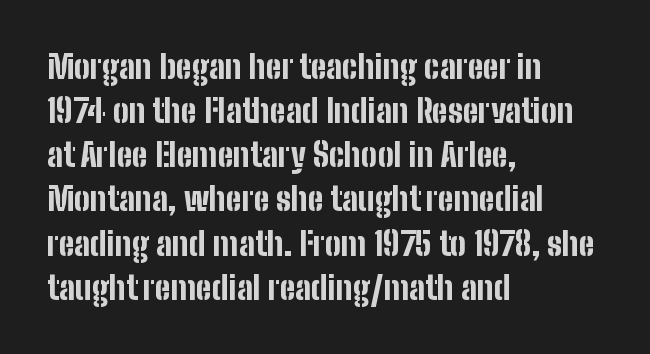
The image shows 32 px bold, condensed sans-serif type, upright; set left-aligned, normal line spacing (1.38x), normal letter spacing, not underlined; low stroke contrast and a medium x-height.
